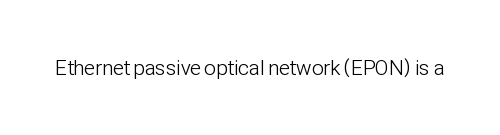
The image shows 21 px text type, upright; set normal letter spacing, not underlined.
